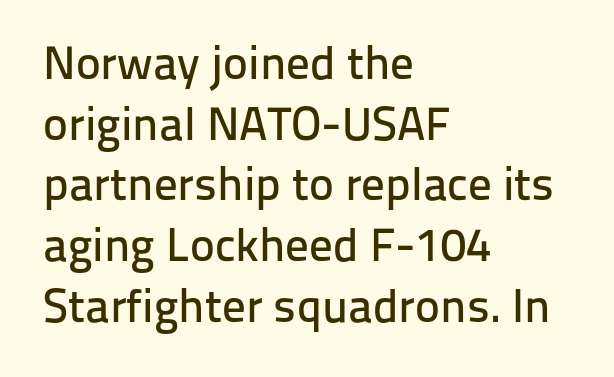
Q: Is the text italic (slanted)? A: No, it is upright.
Q: Is the typeface a serif or a sans-serif typeface? A: Sans-serif.
Q: Is the text underlined? A: No.
Q: How is the paragraph aligned? A: Left-aligned.
Q: Is the spacing between letters normal or unusually wide? A: Normal.
Q: Is the spacing between lines tight, normal or loose? A: Normal.
Q: Width (condensed, normal, or wide)? A: Normal.
Q: Stroke contrast? A: Low.
Q: x-height? A: Medium.
Q: Monospaced? A: No.
